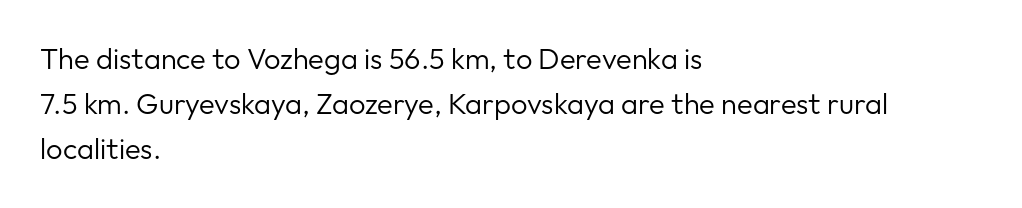
This is sans-serif lettering, the kind often seen on screens and signage. The lettering stays uniformly vertical, giving the passage a roman look. Beneath every word, the page is bare. The face used here is proportionally spaced, like ordinary book or web type. Summary of weight: not heavy and not bold.
